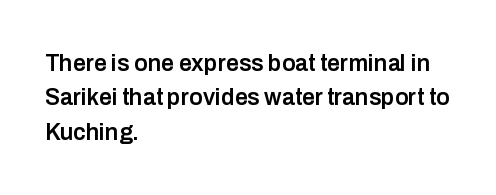
The setting favours the left margin, as ordinary paragraphs usually do. Words float on clear page, feet unadorned. If you measured baseline to baseline, you'd find a middling distance. These words are printed semibold, heavier than regular yet not bold. Does the lettering tilt? It doesn't — this is upright.
